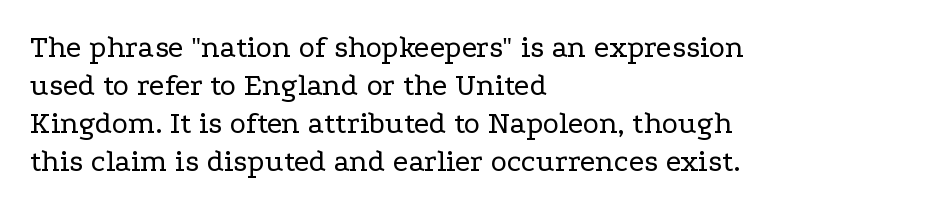
Q: Is the text bold? A: No.
Q: Is the text italic (slanted)? A: No, it is upright.
Q: Is the typeface a serif or a sans-serif typeface? A: Serif.
Q: Is the text underlined? A: No.
Q: How is the paragraph aligned? A: Left-aligned.
Q: Is the spacing between letters normal or unusually wide? A: Normal.
Q: Width (condensed, normal, or wide)? A: Wide.
Q: Stroke contrast? A: Low.
Q: x-height? A: Medium.
Q: Monospaced? A: No.
